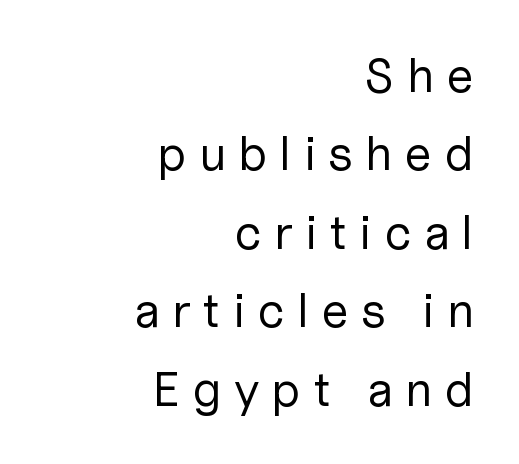
{"serif": "no", "italic": "no", "bold": "no", "weight": "regular", "width": "normal", "stroke_contrast": "low", "x_height": "medium", "monospaced": "no", "underline": "no", "align": "right", "line_spacing": "normal", "line_spacing_ratio": 1.6, "letter_spacing": "wide", "letter_spacing_em": 0.24, "glyph_px": 49}
